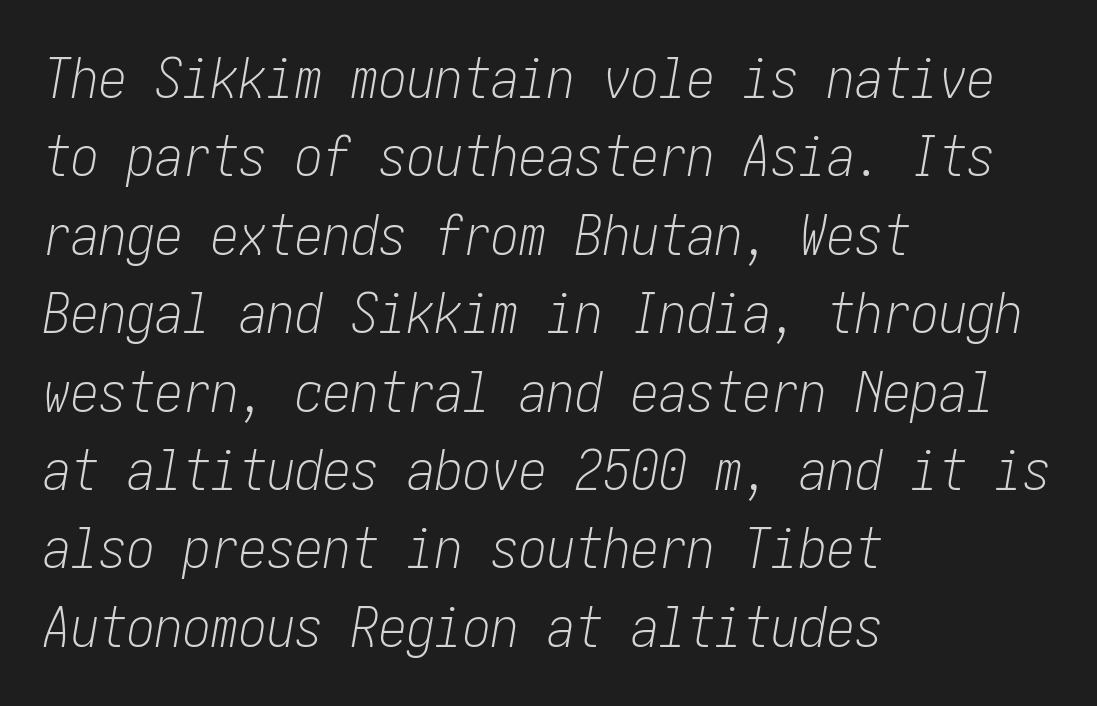
The image shows 56 px light, condensed type, italic (leaning right); set left-aligned, normal line spacing (1.4x), normal letter spacing, not underlined; low stroke contrast and a medium x-height.
